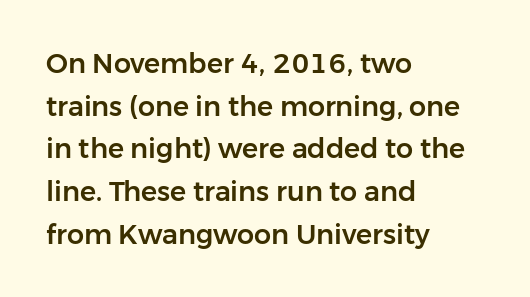
The words here are not underlined. Upright lettering throughout. This rendering leaves character spacing at its baseline value. These lines stack with their left ends in a neat column. Vertical spacing — default.
